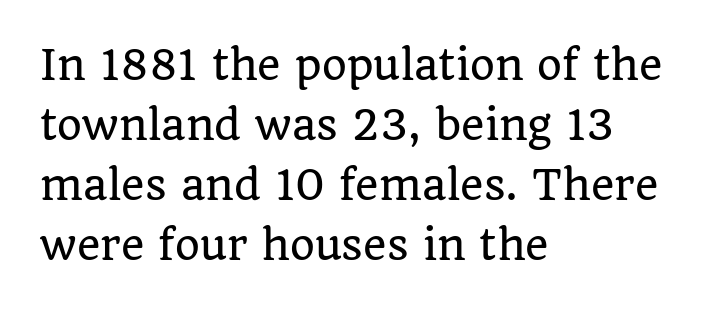
This is the regular roman posture of the typeface. Proportional: the letters do not fall into vertical columns. The type family on display is of the serif kind. The ragged edge is on the right, which tells us the setting is flush left. Check under the words: just untouched page.
